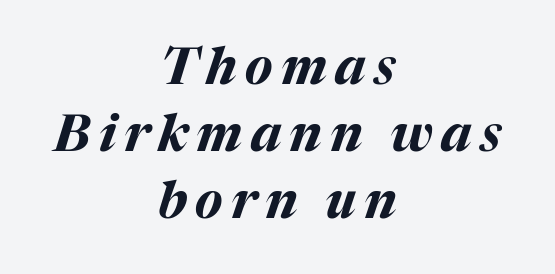
Q: Is the text bold? A: Yes.
Q: Is the text italic (slanted)? A: Yes, it leans right by about 17 degrees.
Q: Is the text underlined? A: No.
Q: How is the paragraph aligned? A: Centered.
Q: Is the spacing between lines tight, normal or loose? A: Normal.
Q: Width (condensed, normal, or wide)? A: Normal.
Q: Stroke contrast? A: Medium.
Q: x-height? A: Medium.
Q: Monospaced? A: No.
